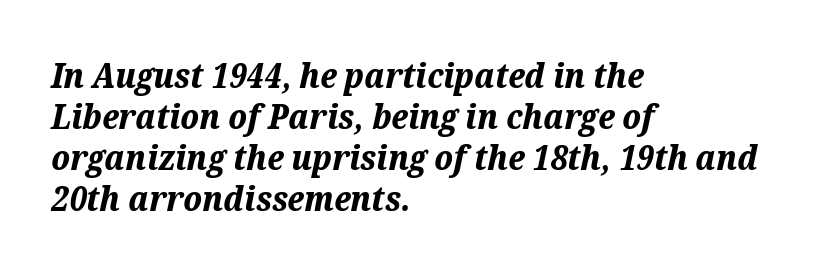
The image shows 34 px bold type, italic (leaning right); set left-aligned, line spacing 1.21x, normal letter spacing, not underlined; medium stroke contrast and a medium x-height.
